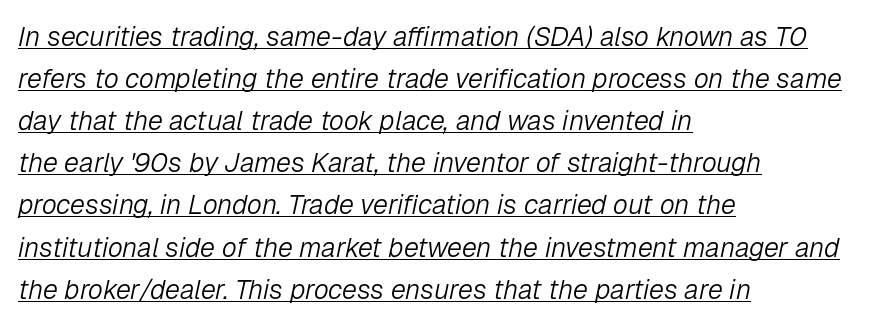
The letterforms sit at book weight or below. Between one letter and the next there's only the usual sliver of space. A normal amount of white space separates one row of letters from the next. Teacher's note: observe the even left margin — that is flush-left alignment. Slanted lettering throughout.
